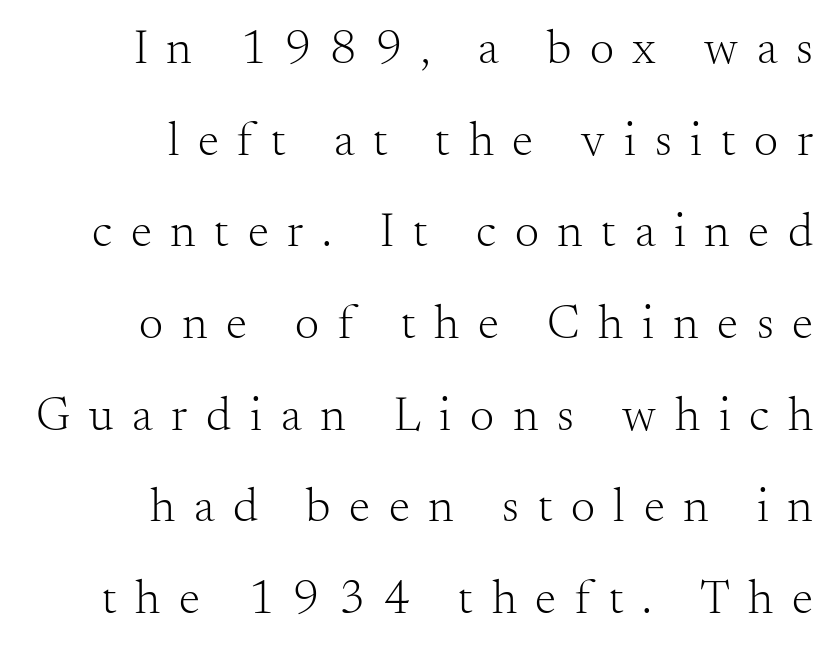
The image shows 48 px light serif type, upright; set right-aligned, loose line spacing (1.91x), unusually wide letter spacing (+0.39 em), not underlined; medium stroke contrast and a small x-height.
